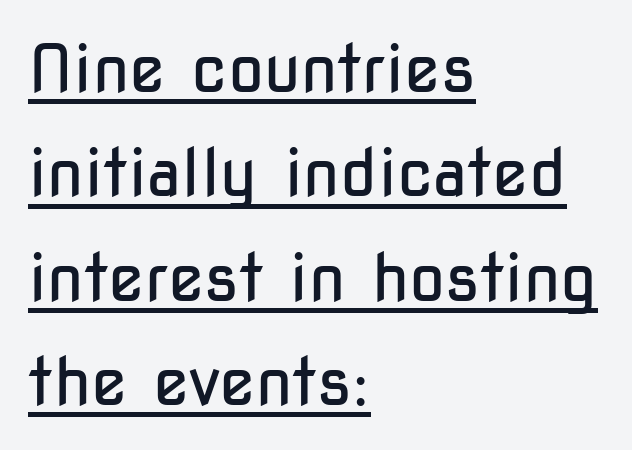
{"serif": "no", "italic": "no", "bold": "no", "weight": "regular", "width": "condensed", "stroke_contrast": "low", "x_height": "medium", "monospaced": "no", "underline": "yes", "align": "left", "line_spacing": "normal", "line_spacing_ratio": 1.58, "letter_spacing": "normal", "letter_spacing_em": 0.0, "glyph_px": 66}
